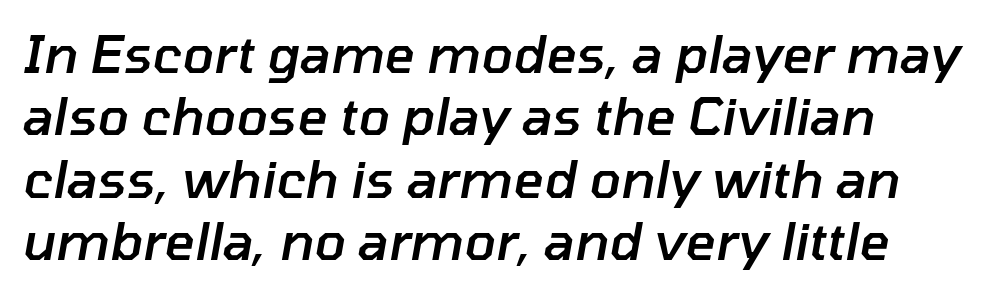
{"italic": "yes", "lean": "right", "slant_degrees": 10, "bold": "semi", "weight": "semibold", "width": "normal", "stroke_contrast": "low", "x_height": "medium", "monospaced": "no", "underline": "no", "align": "left", "line_spacing_ratio": 1.2, "letter_spacing": "normal", "letter_spacing_em": 0.0, "glyph_px": 52}
